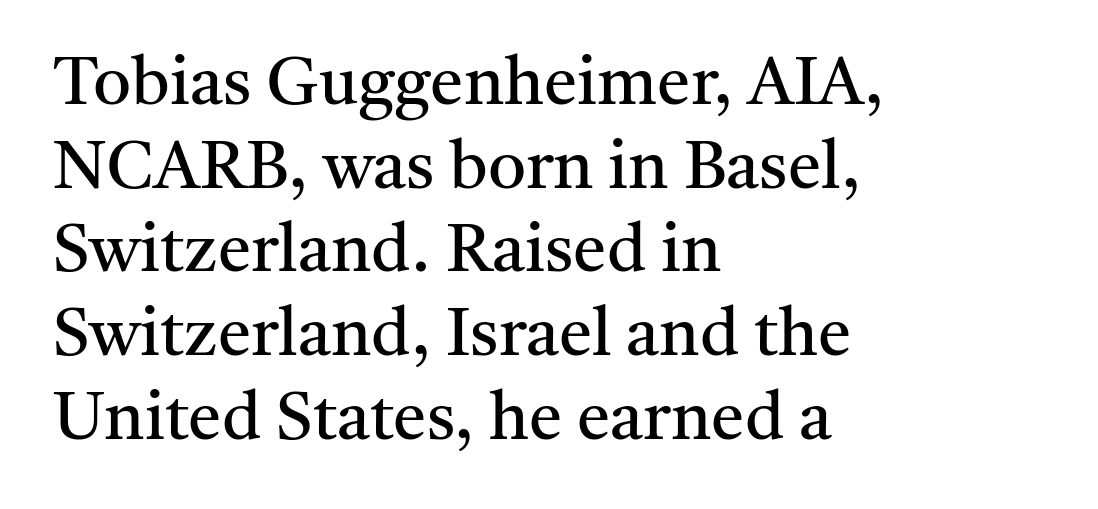
Italic: no, the glyphs are upright roman. There is no visible air inserted between adjacent glyphs. Line beginnings align vertically; line endings do not. Descender tails drop into unmarked territory. Horizontal bands of white between lines are of average thickness.
